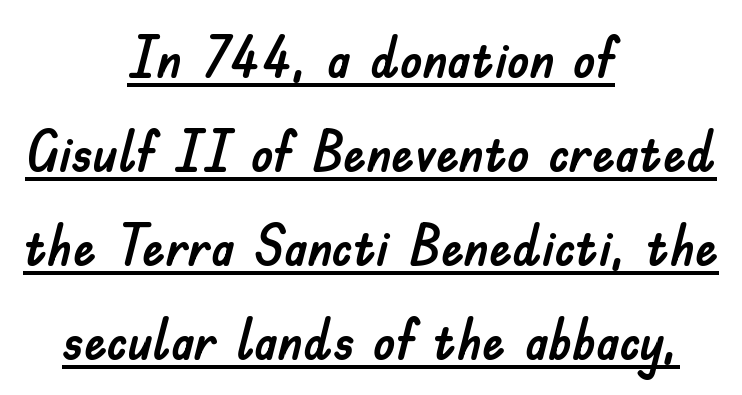
Q: Is the text italic (slanted)? A: Yes.
Q: Is the typeface a serif or a sans-serif typeface? A: Sans-serif.
Q: Is the text underlined? A: Yes.
Q: How is the paragraph aligned? A: Centered.
Q: Is the spacing between letters normal or unusually wide? A: Normal.
Q: Is the spacing between lines tight, normal or loose? A: Normal.
Q: Width (condensed, normal, or wide)? A: Normal.
Q: Stroke contrast? A: Low.
Q: x-height? A: Small.
Q: Monospaced? A: No.
